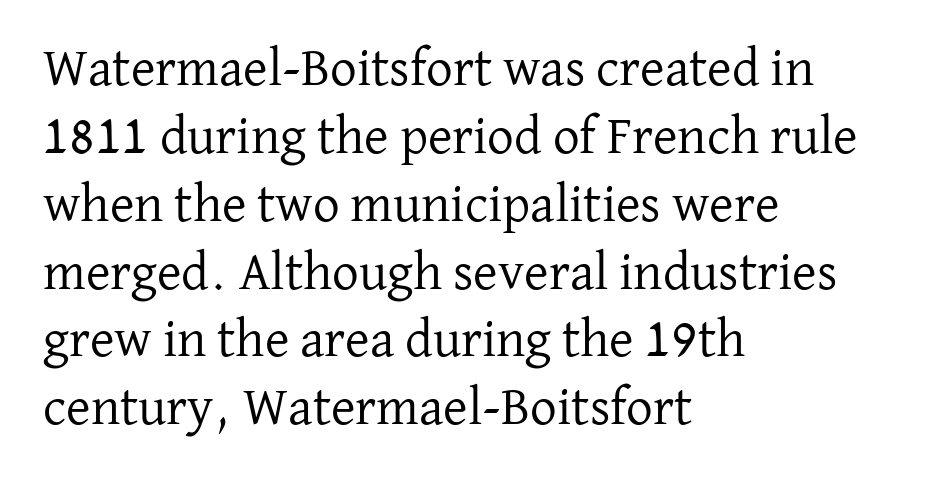
The image shows 53 px regular-weight serif type, upright; set left-aligned, normal line spacing (1.28x), normal letter spacing, not underlined; low stroke contrast and a medium x-height.
